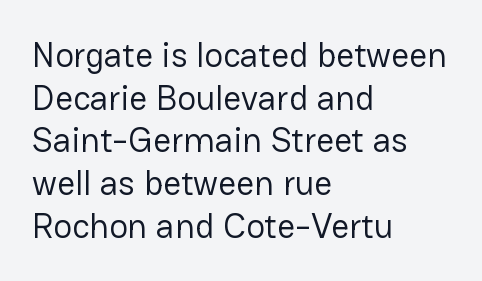
The image shows 35 px regular-weight sans-serif type, upright; set left-aligned, line spacing 1.22x, normal letter spacing, not underlined; low stroke contrast and a medium x-height.
